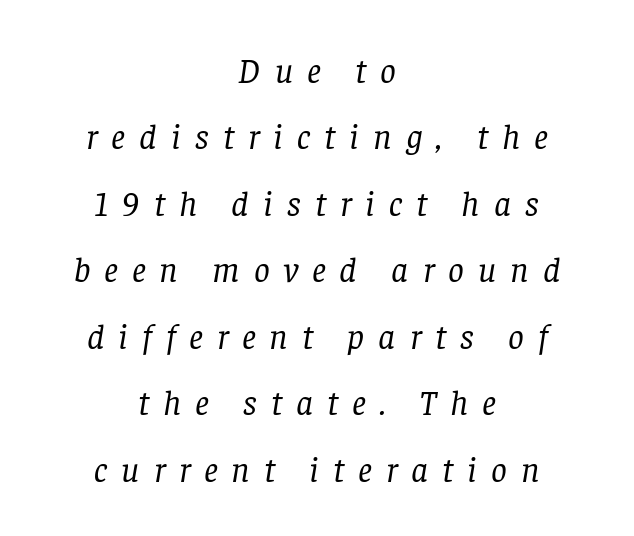
The image shows 35 px regular-weight serif type, italic (leaning right); set centered, loose line spacing (1.9x), unusually wide letter spacing (+0.4 em), not underlined; low stroke contrast and a large x-height.
